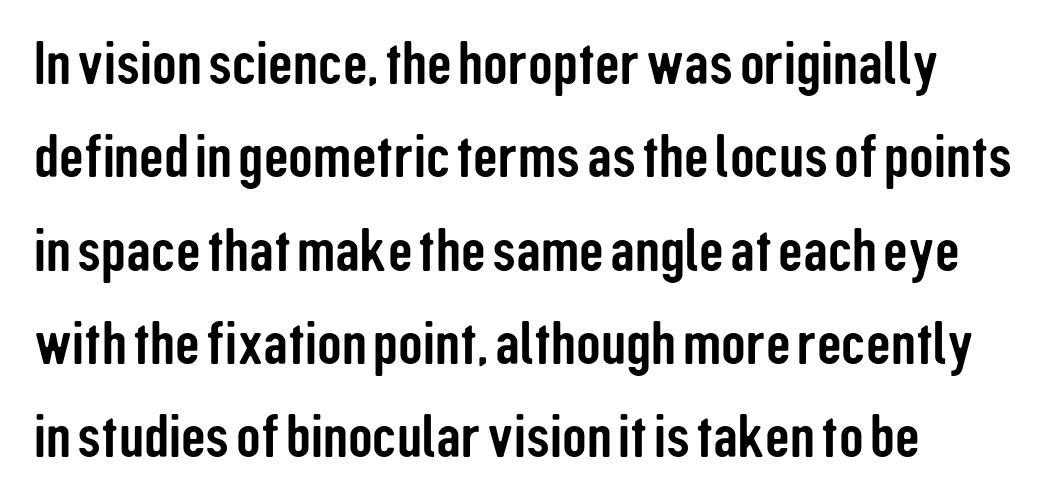
Q: Is the text italic (slanted)? A: No, it is upright.
Q: Is the typeface a serif or a sans-serif typeface? A: Sans-serif.
Q: Is the text underlined? A: No.
Q: Is the spacing between letters normal or unusually wide? A: Normal.
Q: Is the spacing between lines tight, normal or loose? A: Normal.
Q: Width (condensed, normal, or wide)? A: Condensed.
Q: Stroke contrast? A: Low.
Q: x-height? A: Medium.
Q: Monospaced? A: No.
